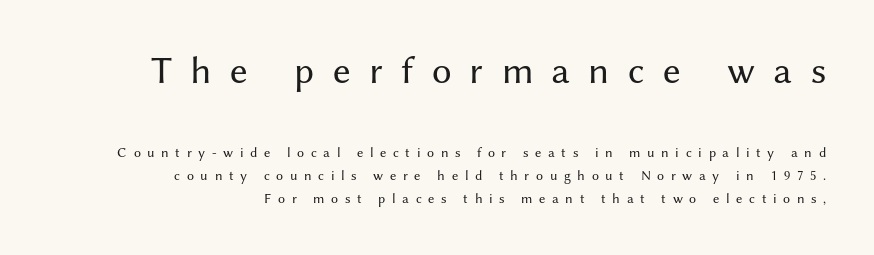
The image shows 39 px regular-weight sans-serif type, upright; set right-aligned, normal line spacing (1.65x), unusually wide letter spacing (+0.47 em), not underlined; the first (top) block is 2.79x larger; medium stroke contrast and a medium x-height.
